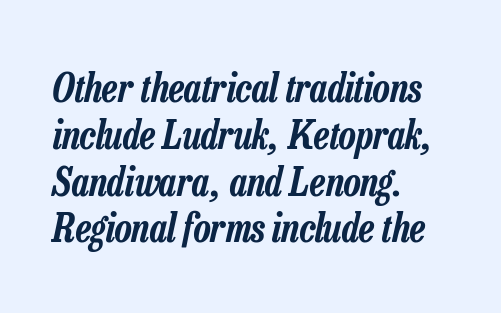
The image shows 39 px condensed type, italic (leaning right); set left-aligned, line spacing 1.2x, normal letter spacing, not underlined; low stroke contrast and a medium x-height.
